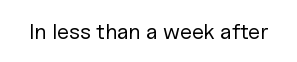
The space directly below the letters is spotless. Quick note: not italic, upright. The line texture is even and compact thanks to regular tracking. These glyphs show unthickened strokes, regular width or finer.
